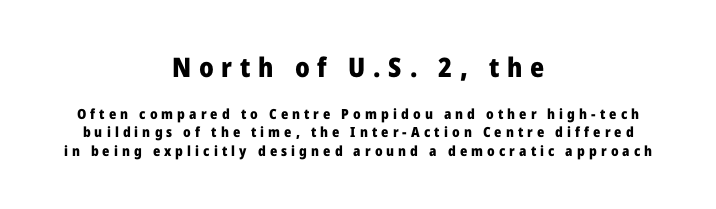
{"italic": "no", "bold": "yes", "underline": "no", "align": "center", "line_spacing": "normal", "line_spacing_ratio": 1.29, "letter_spacing": "wide", "letter_spacing_em": 0.29, "larger_block": "first", "size_ratio": 1.93, "glyph_px": 27}
